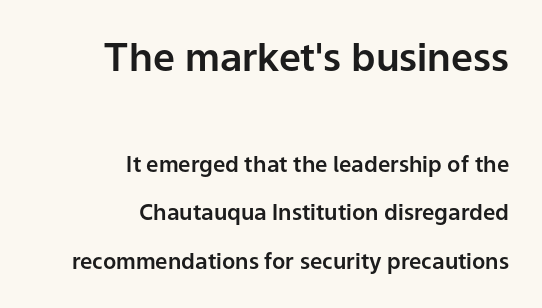
{"serif": "no", "italic": "no", "width": "normal", "stroke_contrast": "low", "x_height": "medium", "monospaced": "no", "underline": "no", "align": "right", "line_spacing": "loose", "line_spacing_ratio": 2.2, "letter_spacing": "normal", "letter_spacing_em": 0.0, "larger_block": "first", "size_ratio": 1.77, "glyph_px": 39}
